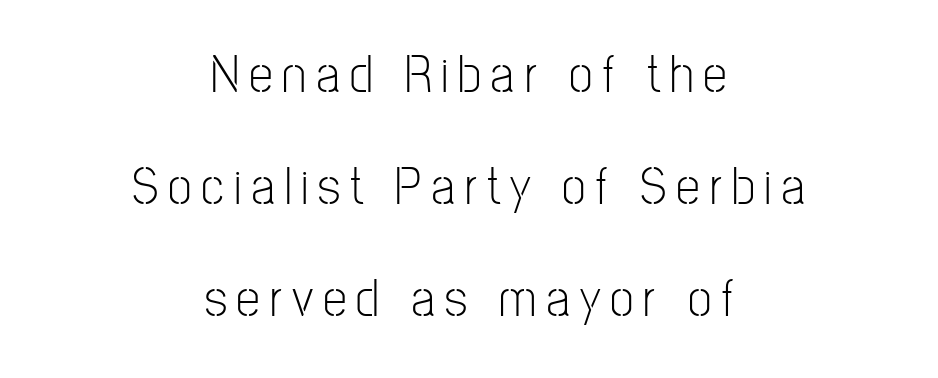
{"serif": "no", "italic": "no", "bold": "no", "weight": "light", "width": "condensed", "stroke_contrast": "low", "x_height": "medium", "monospaced": "no", "underline": "no", "align": "center", "line_spacing": "loose", "line_spacing_ratio": 2.07, "glyph_px": 54}
